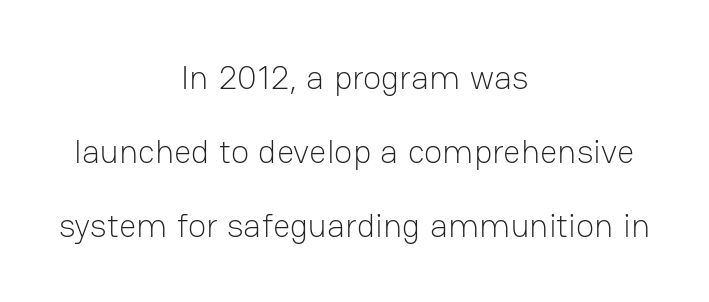
The image shows 34 px light sans-serif type, upright; set centered, loose line spacing (2.17x), normal letter spacing, not underlined; low stroke contrast and a medium x-height.
